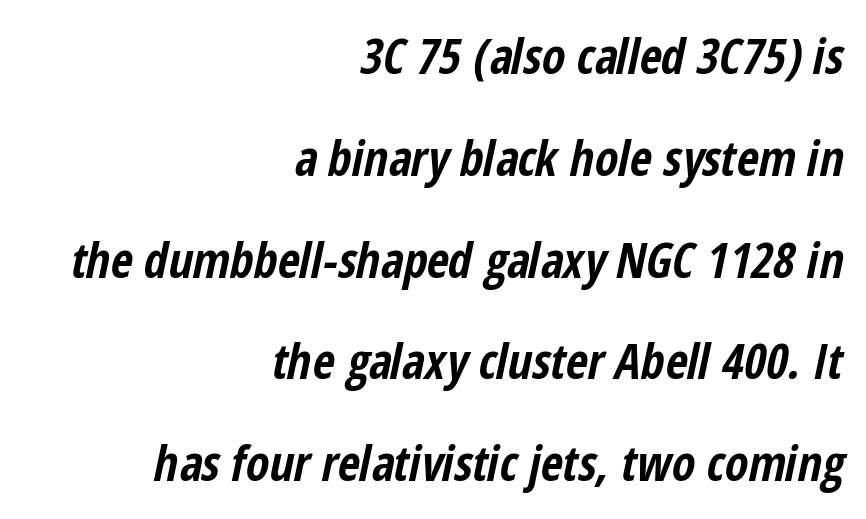
The image shows 48 px bold, condensed type, italic (leaning right); set right-aligned, loose line spacing (2.12x), normal letter spacing, not underlined; low stroke contrast and a medium x-height.
